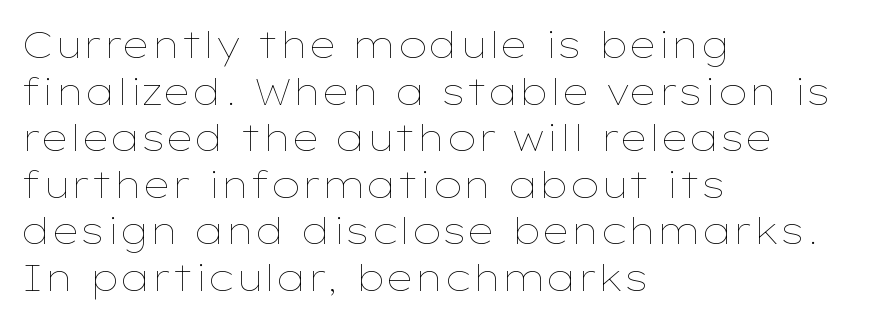
Q: Is the text bold? A: No.
Q: Is the text italic (slanted)? A: No, it is upright.
Q: Is the text underlined? A: No.
Q: How is the paragraph aligned? A: Left-aligned.
Q: Is the spacing between letters normal or unusually wide? A: Normal.
Q: Is the spacing between lines tight, normal or loose? A: Normal.
Q: Width (condensed, normal, or wide)? A: Wide.
Q: Stroke contrast? A: Low.
Q: x-height? A: Medium.
Q: Monospaced? A: No.
